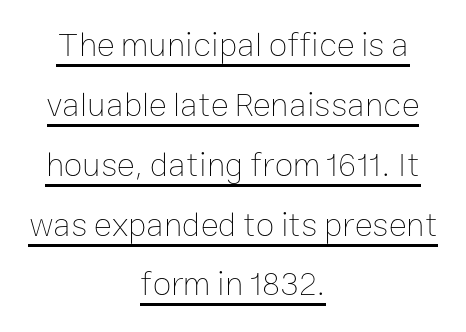
{"italic": "no", "bold": "no", "weight": "thin", "width": "normal", "stroke_contrast": "low", "x_height": "medium", "monospaced": "no", "underline": "yes", "align": "center", "line_spacing_ratio": 1.76, "letter_spacing": "normal", "letter_spacing_em": 0.0, "glyph_px": 34}
